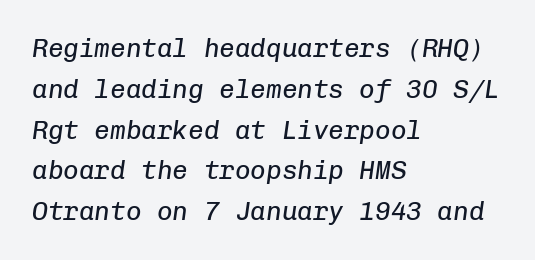
What's the leading like? Ordinary, nothing unusual. Slant detected: the letters are inclined. All the whitespace from short lines collects on the right. Each word holds together tightly as a unit, with standard inter-letter gaps.
